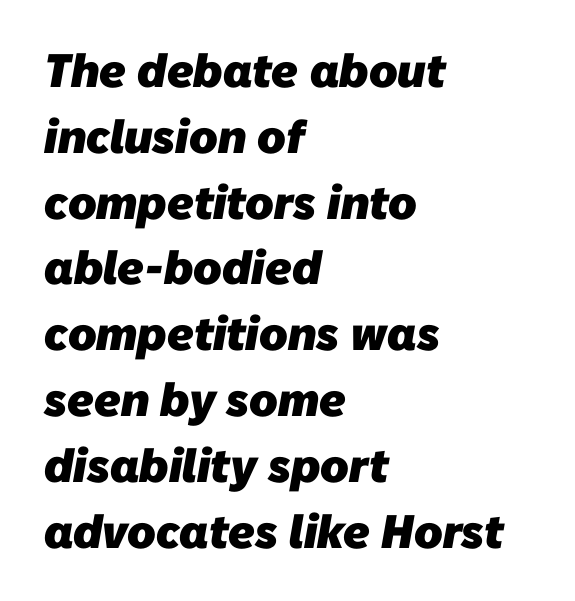
Words appear dense and cohesive because spacing is normal. Compared with typical paragraphs, the rows here are spaced about the same. Any mark beneath the type? The region is blank. Chunky letters — that's bold for sure. Think of a printed novel: that variable character pitch is what you see here. Stroke terminals: plain, sans-serif.
